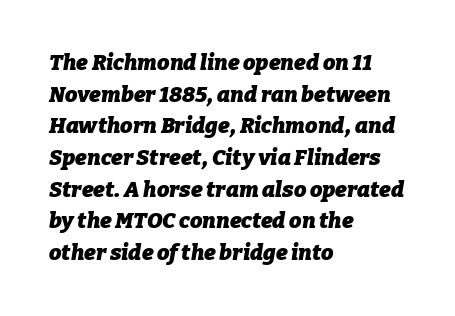
{"italic": "yes", "lean": "right", "slant_degrees": 9, "bold": "yes", "underline": "no", "align": "left", "line_spacing": "normal", "line_spacing_ratio": 1.44, "letter_spacing": "normal", "letter_spacing_em": 0.0, "glyph_px": 22}
